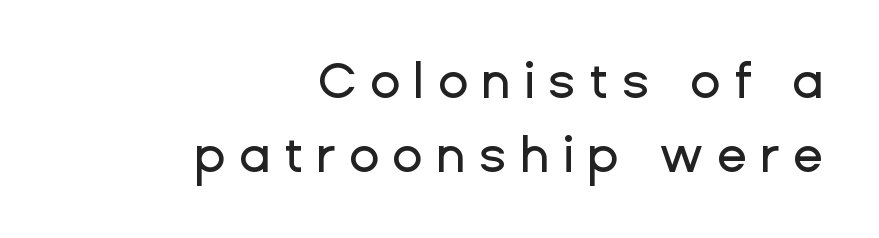
The image shows 50 px sans-serif type, upright; set right-aligned, normal line spacing (1.49x), unusually wide letter spacing (+0.26 em), not underlined; low stroke contrast and a medium x-height.
